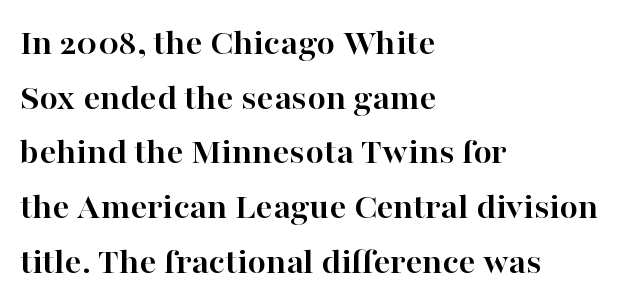
Visually the block forms a straight wall on the left and a jagged coastline on the right. Standard letterfit; no display-style spreading of the glyphs. The specimen omits any rule beneath the text block's lines. Plenty of ink on the page — the face is bold.
